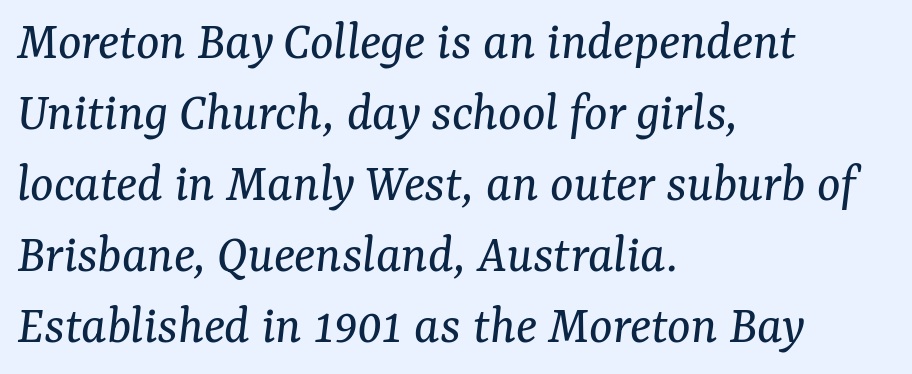
All the whitespace from short lines collects on the right. This is serif lettering, the kind often seen in printed books. Vertical spacing — default. The text carries the slant typical of an italic or oblique font. Do the characters align in a grid? No, the font is proportional. No word sits above an underline.
